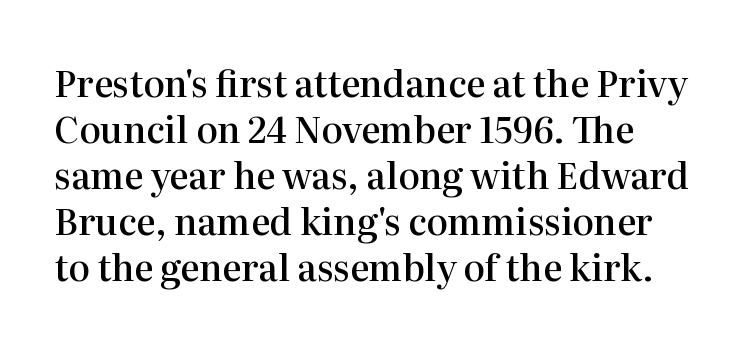
Summary of weight: moderately heavy, a semibold. Is this a fixed-width face? No — the glyphs have proportional, varying widths. Reading down the column, the eye jumps a familiar distance to each next line. Typographically, this falls in the serif category. Every stem runs plumb, perpendicular to the baseline.
